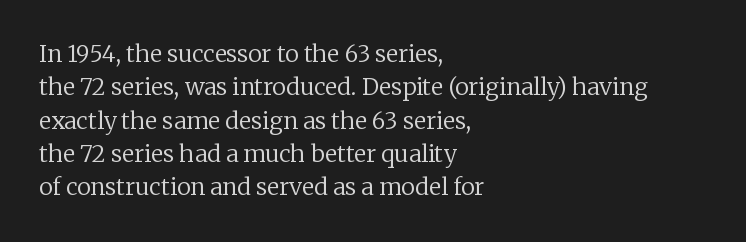
{"italic": "no", "bold": "no", "underline": "no", "align": "left", "line_spacing": "normal", "line_spacing_ratio": 1.45, "letter_spacing": "normal", "letter_spacing_em": 0.0, "glyph_px": 23}
